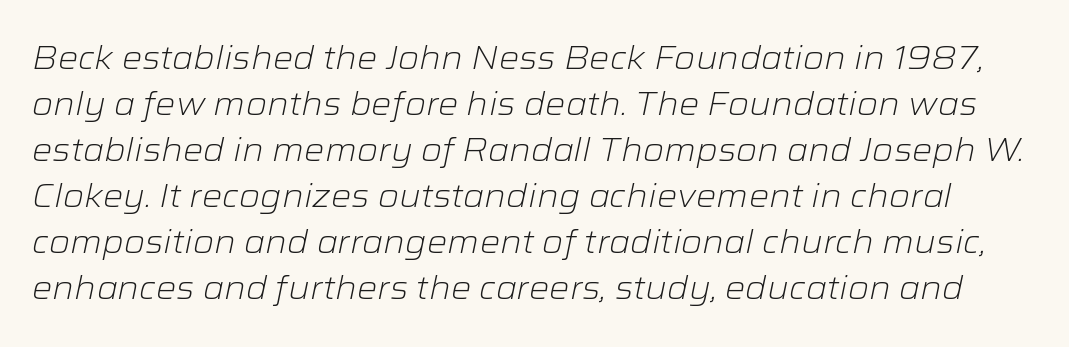
The image shows 32 px light, wide type, italic (leaning right); set normal line spacing (1.44x), normal letter spacing, not underlined; low stroke contrast and a medium x-height.
